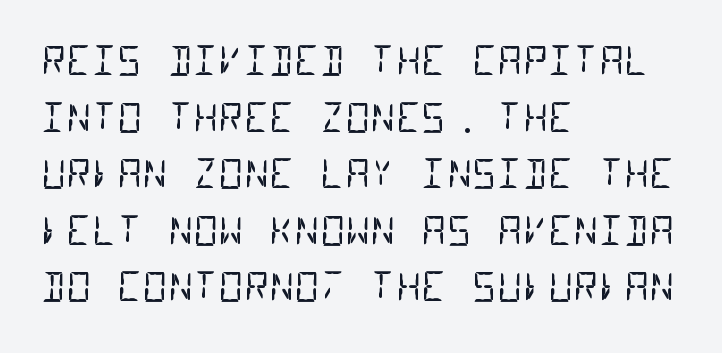
{"serif": "no", "bold": "no", "weight": "regular", "width": "condensed", "stroke_contrast": "low", "x_height": "large", "monospaced": "yes", "underline": "no", "align": "left", "line_spacing": "normal", "line_spacing_ratio": 1.45, "letter_spacing": "normal", "letter_spacing_em": 0.0, "glyph_px": 39}
